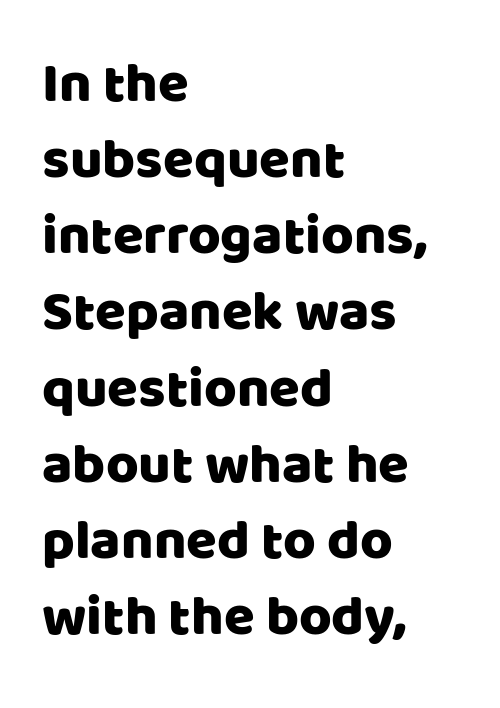
Q: Is the text italic (slanted)? A: No, it is upright.
Q: Is the typeface a serif or a sans-serif typeface? A: Sans-serif.
Q: Is the text underlined? A: No.
Q: How is the paragraph aligned? A: Left-aligned.
Q: Is the spacing between letters normal or unusually wide? A: Normal.
Q: Is the spacing between lines tight, normal or loose? A: Normal.
Q: Width (condensed, normal, or wide)? A: Normal.
Q: Stroke contrast? A: Low.
Q: x-height? A: Large.
Q: Monospaced? A: No.
